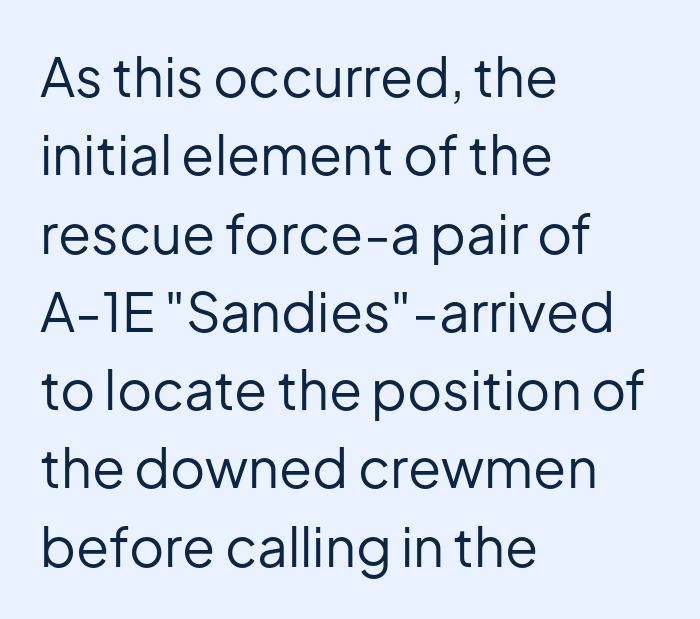
The image shows 54 px regular-weight sans-serif type, upright; set left-aligned, normal line spacing (1.45x), normal letter spacing, not underlined; low stroke contrast and a medium x-height.
